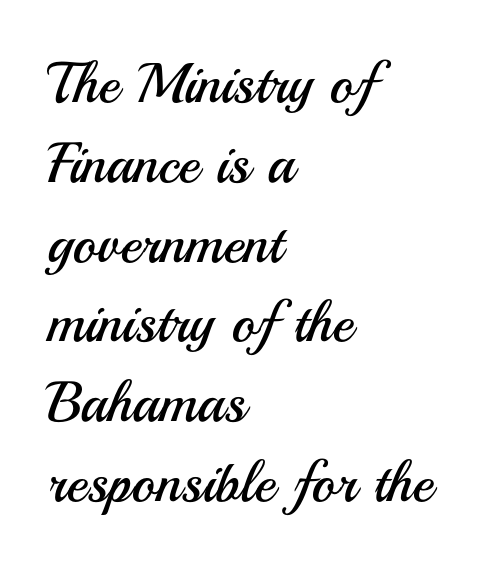
Q: Is the text bold? A: No.
Q: Is the text italic (slanted)? A: Yes.
Q: Is the typeface a serif or a sans-serif typeface? A: Sans-serif.
Q: Is the text underlined? A: No.
Q: How is the paragraph aligned? A: Left-aligned.
Q: Is the spacing between letters normal or unusually wide? A: Normal.
Q: Is the spacing between lines tight, normal or loose? A: Normal.
Q: Width (condensed, normal, or wide)? A: Normal.
Q: Stroke contrast? A: Medium.
Q: x-height? A: Small.
Q: Monospaced? A: No.
